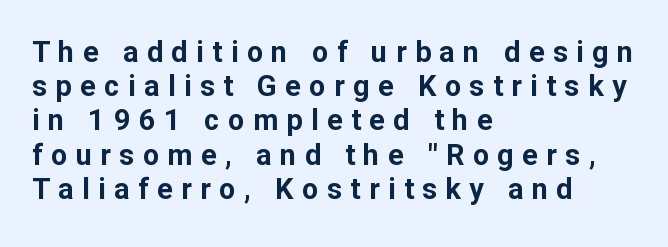
Posture: straight, roman, zero tilt. The passage is arranged the way most books set body copy — flush left. A typesetter would label this face a sans. Pretty heavy lettering here — definitely bold. Students, note that the glyphs here are deliberately spaced far apart.
